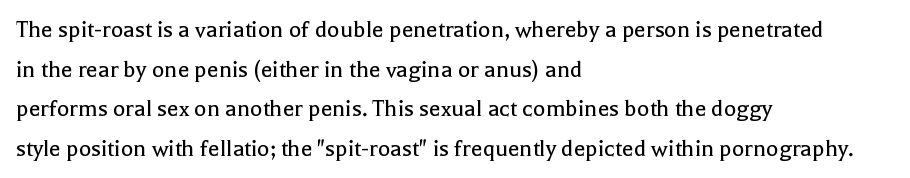
The block of text has a typical density, with ordinary space between rows. The line texture is even and compact thanks to regular tracking. Nothing heavy about these letters — not bold at all. Which margin do the lines hug? The left one — the right edge is uneven.
